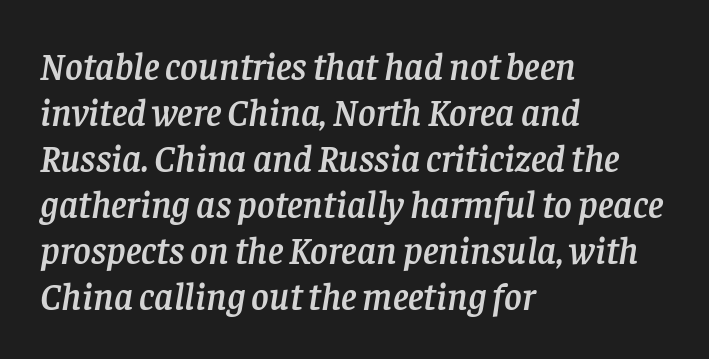
The image shows 38 px serif type, italic (leaning right); set left-aligned, line spacing 1.21x, normal letter spacing, not underlined; low stroke contrast and a large x-height.
